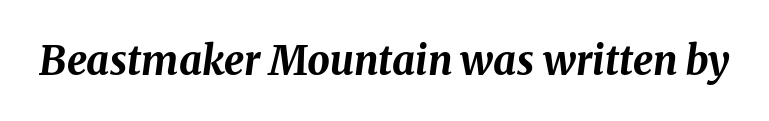
Q: Is the text bold? A: Yes.
Q: Is the text italic (slanted)? A: Yes, it leans right by about 8 degrees.
Q: Is the text underlined? A: No.
Q: Is the spacing between letters normal or unusually wide? A: Normal.
Q: Width (condensed, normal, or wide)? A: Normal.
Q: Stroke contrast? A: Medium.
Q: x-height? A: Medium.
Q: Monospaced? A: No.
